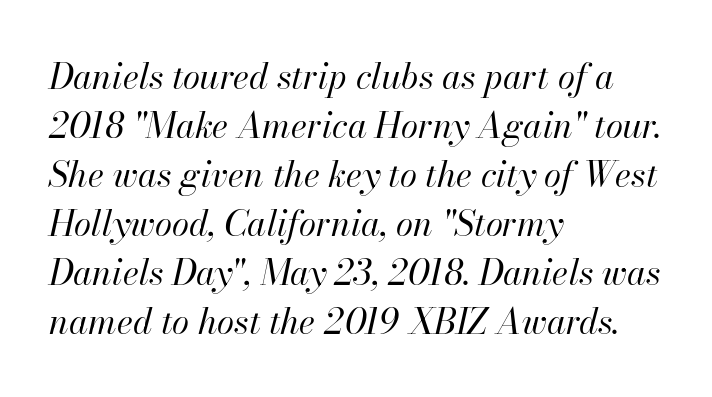
Weight: in the light-to-regular range. Proportional: the letters do not fall into vertical columns. Is there much room between lines? A standard amount, neither cramped nor airy. Characters follow at the spacing the type designer built in. Italic? Definitely — the glyphs are oblique. Leftover space on each line is placed entirely after the last word.
